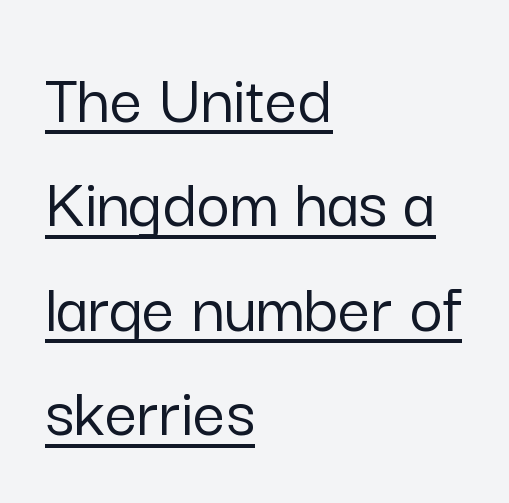
The passage shown stacks its lines at a standard gap. Casual observation: everything's shoved over to the left. No feet cap the strokes, marking this as sans-serif type. A typesetter would call this proportional, since set widths differ per character. No italicization has been applied; the sample stays upright. The lettering is marked with a stroke running underneath it.
